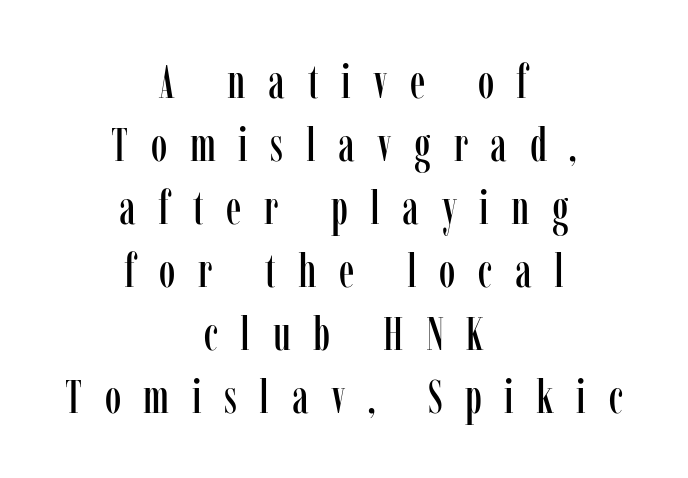
{"serif": "yes", "italic": "no", "width": "condensed", "stroke_contrast": "low", "x_height": "medium", "monospaced": "no", "underline": "no", "align": "center", "line_spacing": "normal", "line_spacing_ratio": 1.34, "letter_spacing": "wide", "letter_spacing_em": 0.48, "glyph_px": 47}
